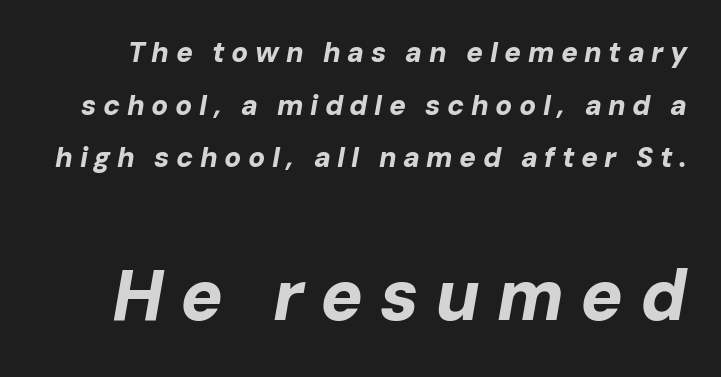
{"italic": "yes", "lean": "right", "slant_degrees": 10, "bold": "yes", "weight": "bold", "width": "normal", "stroke_contrast": "low", "x_height": "medium", "monospaced": "no", "underline": "no", "line_spacing_ratio": 1.88, "letter_spacing": "wide", "letter_spacing_em": 0.23, "larger_block": "second", "size_ratio": 2.54, "glyph_px": 71}
